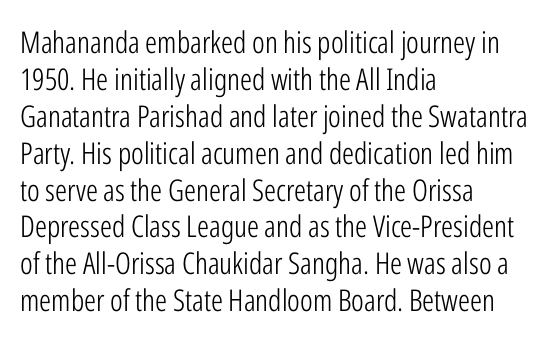
Q: Is the text bold? A: No.
Q: Is the text italic (slanted)? A: No, it is upright.
Q: Is the typeface a serif or a sans-serif typeface? A: Sans-serif.
Q: Is the text underlined? A: No.
Q: How is the paragraph aligned? A: Left-aligned.
Q: Is the spacing between letters normal or unusually wide? A: Normal.
Q: Width (condensed, normal, or wide)? A: Condensed.
Q: Stroke contrast? A: Low.
Q: x-height? A: Medium.
Q: Monospaced? A: No.
